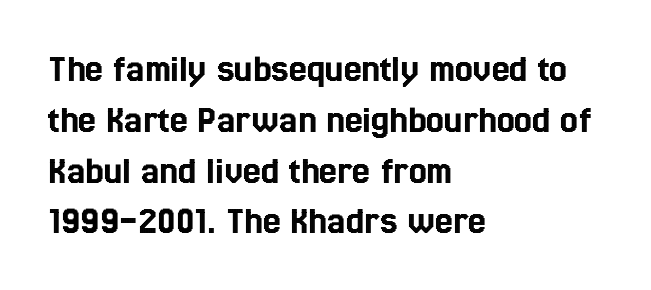
The image shows 40 px condensed type, upright; set left-aligned, normal line spacing (1.27x), normal letter spacing, not underlined; a medium x-height.
